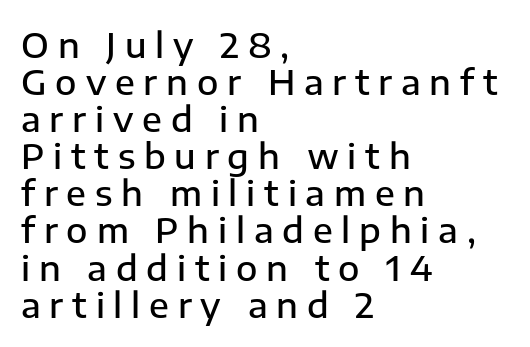
Words float on clear page, feet unadorned. Casual observation: everything's shoved over to the left. The line texture is sparse and dotted thanks to wide tracking. The vertical gap from one line to the next is small. A semibold gives these letters moderate extra thickness, short of bold. These lines are composed in type without serifs.
